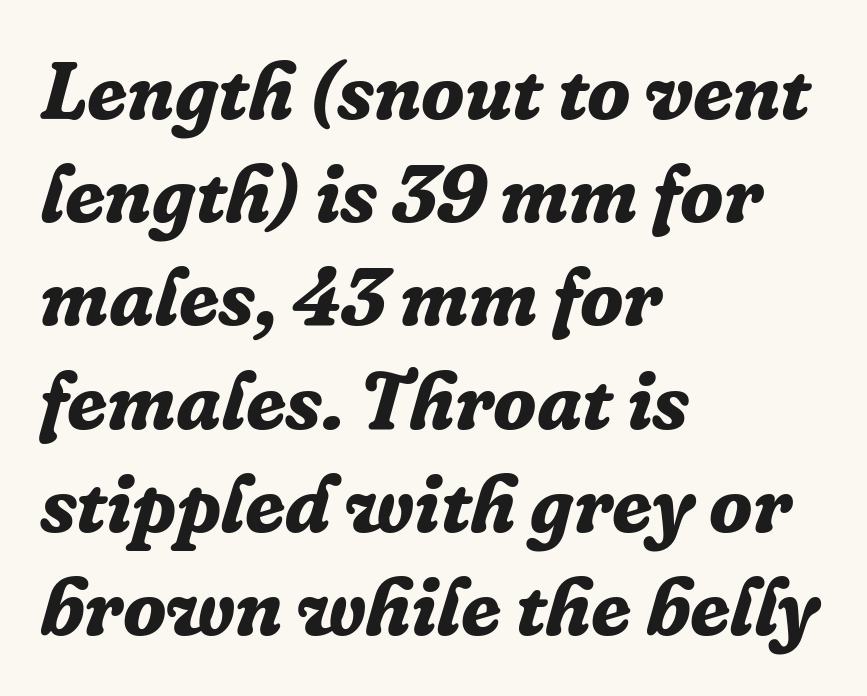
{"serif": "yes", "italic": "yes", "lean": "right", "slant_degrees": 16, "bold": "yes", "weight": "bold", "width": "normal", "stroke_contrast": "low", "x_height": "medium", "monospaced": "no", "underline": "no", "align": "left", "line_spacing": "normal", "line_spacing_ratio": 1.29, "letter_spacing": "normal", "letter_spacing_em": 0.0, "glyph_px": 80}
